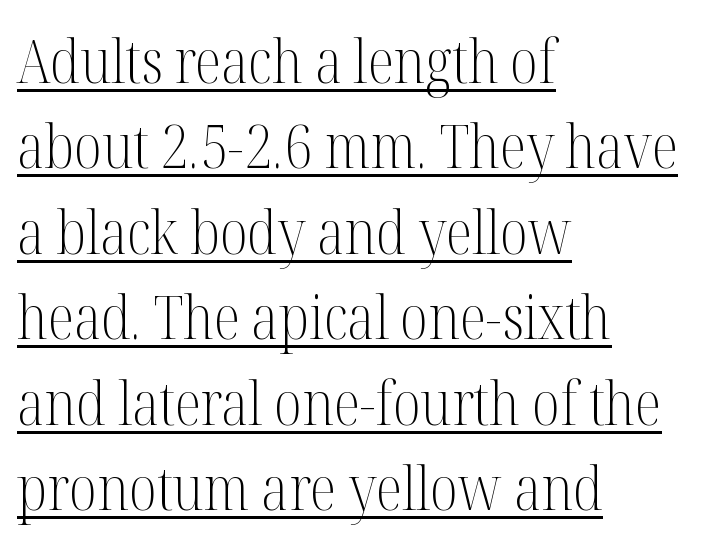
Q: Is the text bold? A: No.
Q: Is the text italic (slanted)? A: No, it is upright.
Q: Is the typeface a serif or a sans-serif typeface? A: Serif.
Q: Is the text underlined? A: Yes.
Q: How is the paragraph aligned? A: Left-aligned.
Q: Is the spacing between letters normal or unusually wide? A: Normal.
Q: Is the spacing between lines tight, normal or loose? A: Normal.
Q: Width (condensed, normal, or wide)? A: Condensed.
Q: Stroke contrast? A: Medium.
Q: x-height? A: Medium.
Q: Monospaced? A: No.
